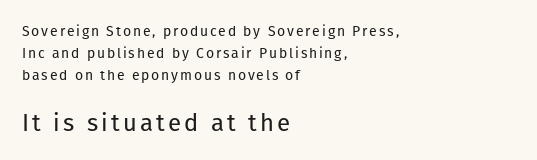
{"italic": "no", "bold": "no", "underline": "no", "align": "left", "line_spacing": "normal", "line_spacing_ratio": 1.58, "larger_block": "second", "size_ratio": 1.71, "glyph_px": 24}
